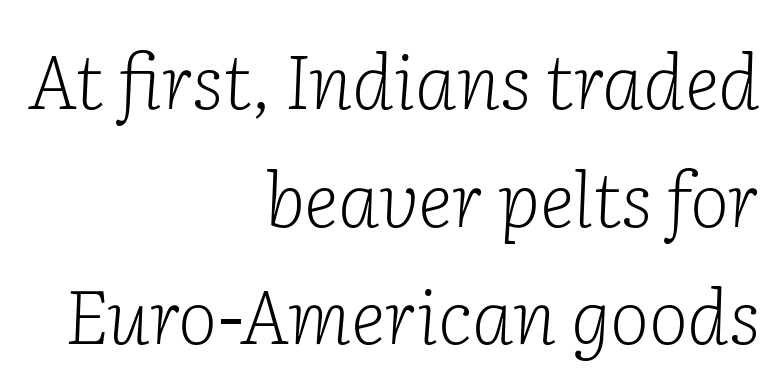
{"serif": "yes", "italic": "yes", "lean": "right", "slant_degrees": 2, "bold": "no", "weight": "light", "width": "normal", "stroke_contrast": "low", "x_height": "medium", "monospaced": "no", "underline": "no", "align": "right", "line_spacing": "normal", "line_spacing_ratio": 1.57, "letter_spacing": "normal", "letter_spacing_em": 0.0, "glyph_px": 75}
